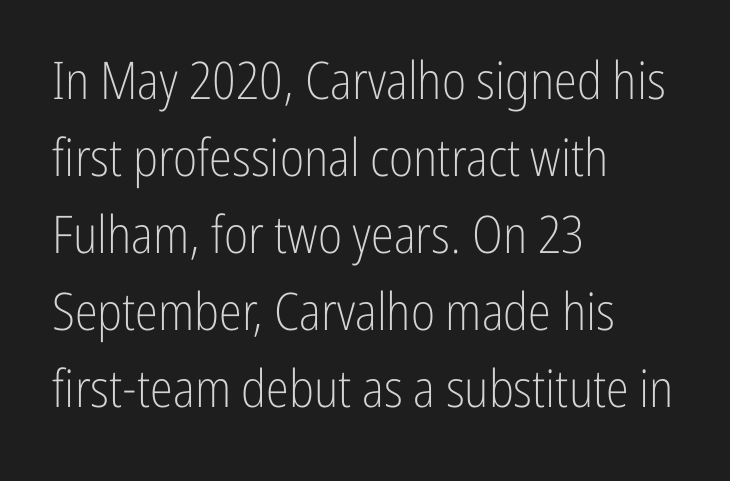
The image shows 52 px light, condensed sans-serif type, upright; set left-aligned, normal line spacing (1.48x), normal letter spacing, not underlined; low stroke contrast and a medium x-height.
